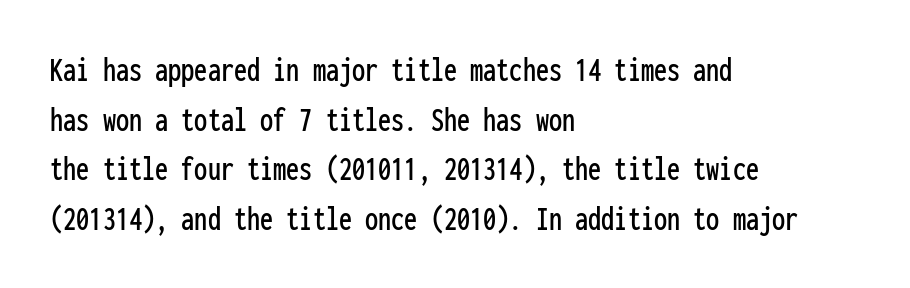
{"serif": "no", "italic": "no", "width": "condensed", "stroke_contrast": "low", "x_height": "medium", "monospaced": "yes", "underline": "no", "align": "left", "line_spacing": "normal", "line_spacing_ratio": 1.42, "letter_spacing": "normal", "letter_spacing_em": 0.0, "glyph_px": 35}
